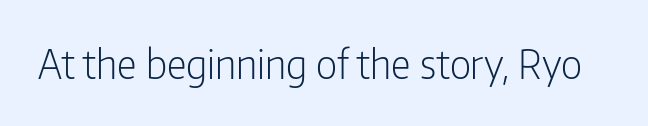
The image shows 39 px light, condensed sans-serif type, upright; set normal letter spacing, not underlined; low stroke contrast and a medium x-height.
